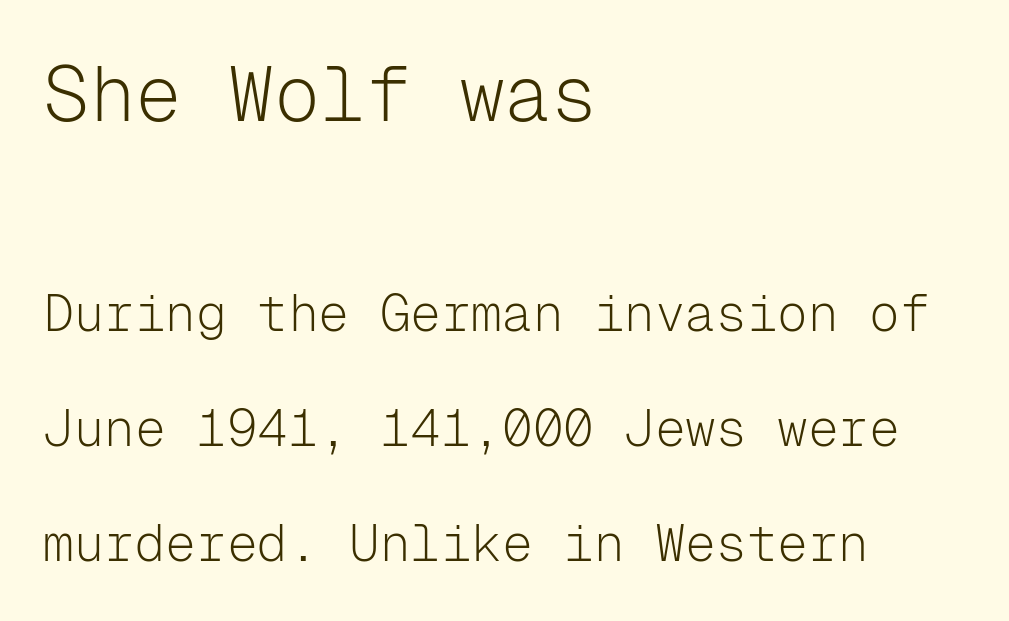
It's the straight-up-and-down kind of type. Spacing verdict: monospaced, one width for all characters. A bare baseline throughout the passage. The more generous point size was reserved for the upper chunk. Vertical spacing — loose.
